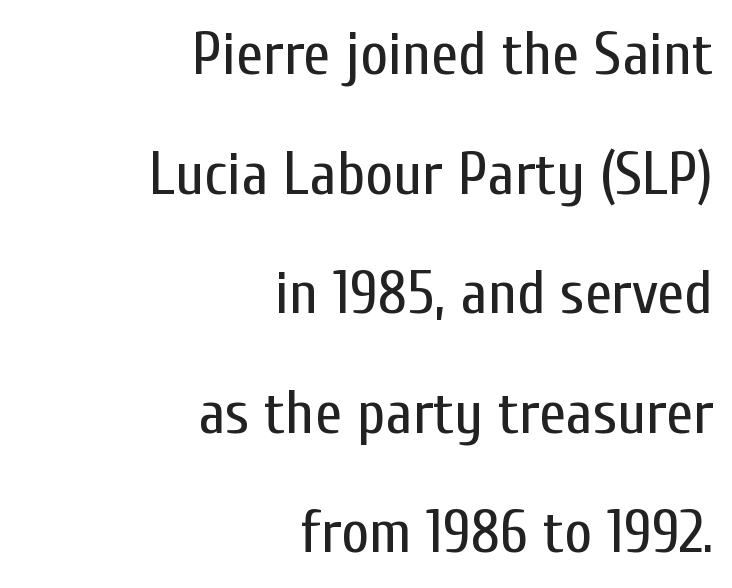
Q: Is the text bold? A: No.
Q: Is the text italic (slanted)? A: No, it is upright.
Q: Is the typeface a serif or a sans-serif typeface? A: Sans-serif.
Q: Is the text underlined? A: No.
Q: How is the paragraph aligned? A: Right-aligned.
Q: Is the spacing between letters normal or unusually wide? A: Normal.
Q: Is the spacing between lines tight, normal or loose? A: Loose.
Q: Width (condensed, normal, or wide)? A: Condensed.
Q: Stroke contrast? A: Low.
Q: x-height? A: Medium.
Q: Monospaced? A: No.
